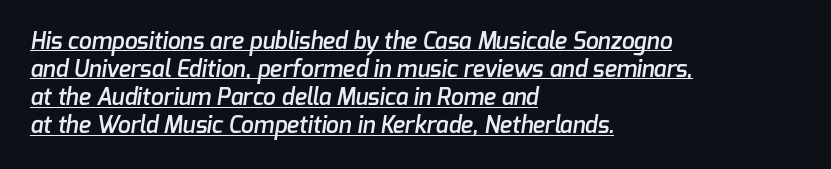
Caption: standard tracking, unaltered. Weight: semibold (demi). The sample's only ornament is a line tracing under the words. The compositor pushed each line to the left boundary.
